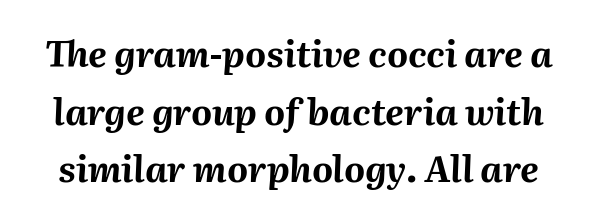
Q: Is the text bold? A: Yes.
Q: Is the text italic (slanted)? A: Yes, it leans right by about 2 degrees.
Q: Is the text underlined? A: No.
Q: Is the spacing between letters normal or unusually wide? A: Normal.
Q: Is the spacing between lines tight, normal or loose? A: Normal.
Q: Width (condensed, normal, or wide)? A: Normal.
Q: Stroke contrast? A: Medium.
Q: x-height? A: Medium.
Q: Monospaced? A: No.
